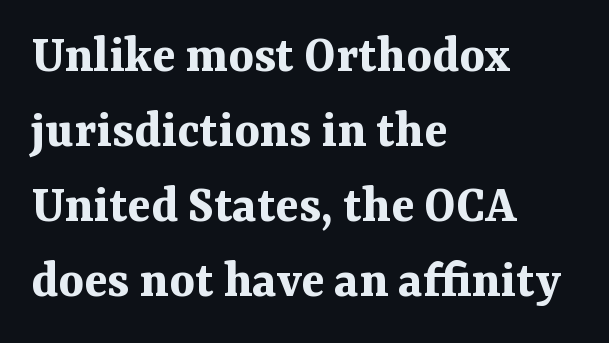
The image shows 54 px bold serif type, upright; set left-aligned, normal line spacing (1.39x), normal letter spacing, not underlined; medium stroke contrast and a medium x-height.
